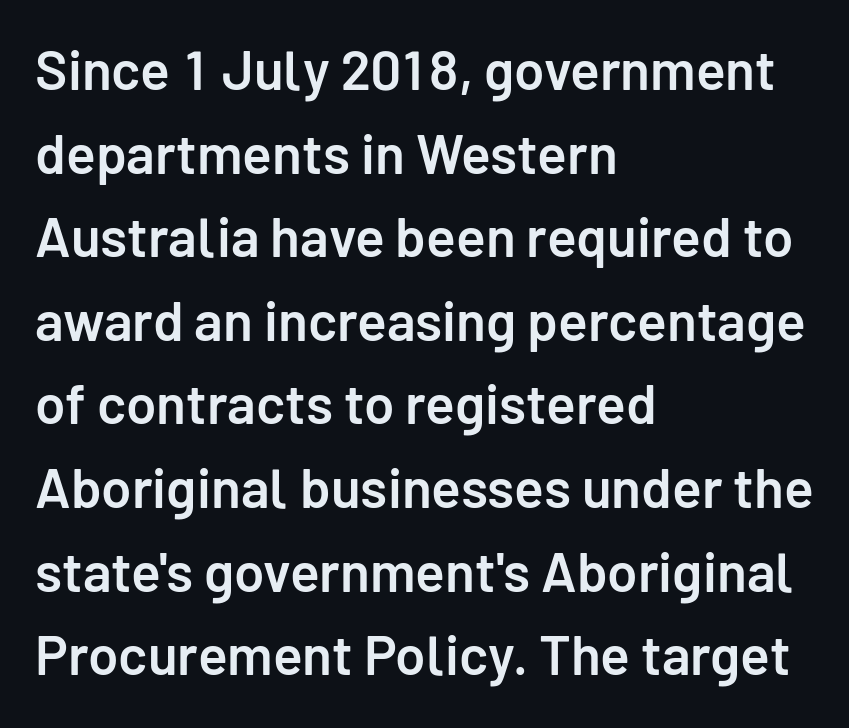
Q: Is the text bold? A: Semi-bold.
Q: Is the text italic (slanted)? A: No, it is upright.
Q: Is the typeface a serif or a sans-serif typeface? A: Sans-serif.
Q: Is the text underlined? A: No.
Q: How is the paragraph aligned? A: Left-aligned.
Q: Is the spacing between letters normal or unusually wide? A: Normal.
Q: Is the spacing between lines tight, normal or loose? A: Normal.
Q: Width (condensed, normal, or wide)? A: Normal.
Q: Stroke contrast? A: Low.
Q: x-height? A: Medium.
Q: Monospaced? A: No.
